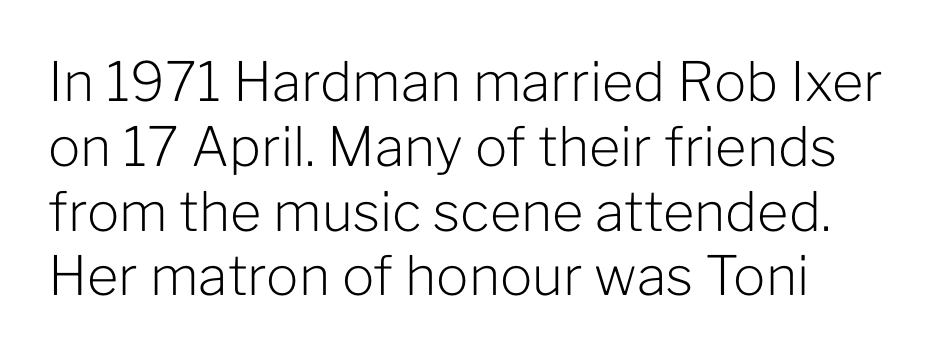
The image shows 54 px light sans-serif type, upright; set left-aligned, line spacing 1.2x, normal letter spacing, not underlined; low stroke contrast and a medium x-height.
